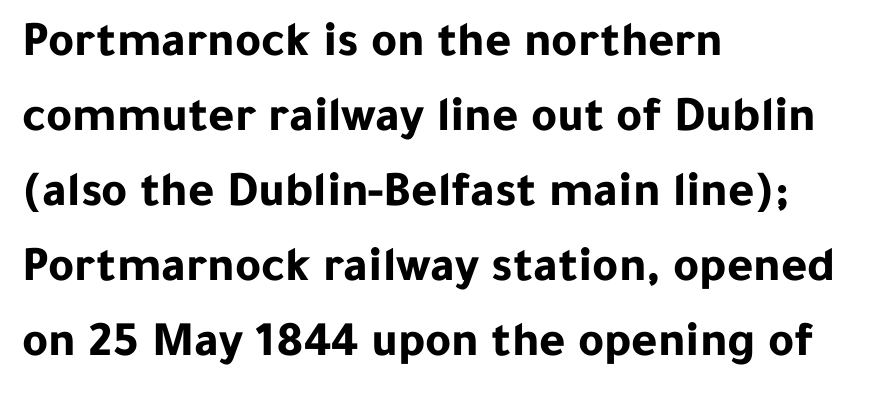
Q: Is the text bold? A: Yes.
Q: Is the text italic (slanted)? A: No, it is upright.
Q: Is the typeface a serif or a sans-serif typeface? A: Sans-serif.
Q: Is the text underlined? A: No.
Q: How is the paragraph aligned? A: Left-aligned.
Q: Is the spacing between letters normal or unusually wide? A: Normal.
Q: Is the spacing between lines tight, normal or loose? A: Normal.
Q: Width (condensed, normal, or wide)? A: Normal.
Q: Stroke contrast? A: Low.
Q: x-height? A: Medium.
Q: Monospaced? A: No.
